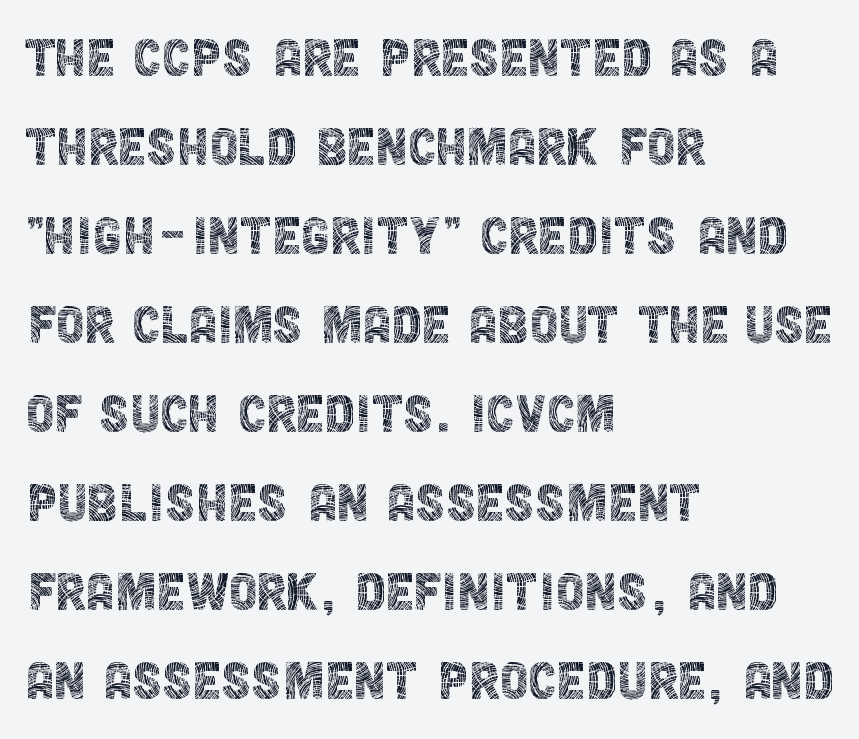
The image shows 65 px thin, condensed sans-serif type, upright; set left-aligned, normal line spacing (1.37x), normal letter spacing, not underlined; a large x-height.
